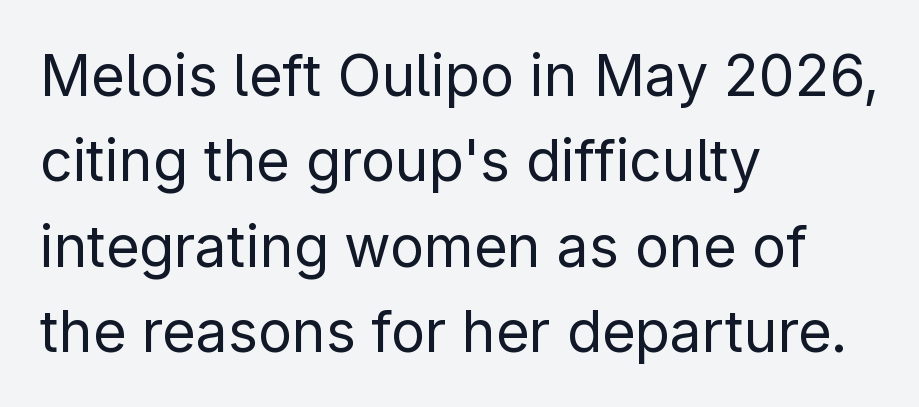
Q: Is the text bold? A: No.
Q: Is the text italic (slanted)? A: No, it is upright.
Q: Is the typeface a serif or a sans-serif typeface? A: Sans-serif.
Q: Is the text underlined? A: No.
Q: How is the paragraph aligned? A: Left-aligned.
Q: Is the spacing between letters normal or unusually wide? A: Normal.
Q: Is the spacing between lines tight, normal or loose? A: Normal.
Q: Width (condensed, normal, or wide)? A: Normal.
Q: Stroke contrast? A: Low.
Q: x-height? A: Medium.
Q: Monospaced? A: No.
